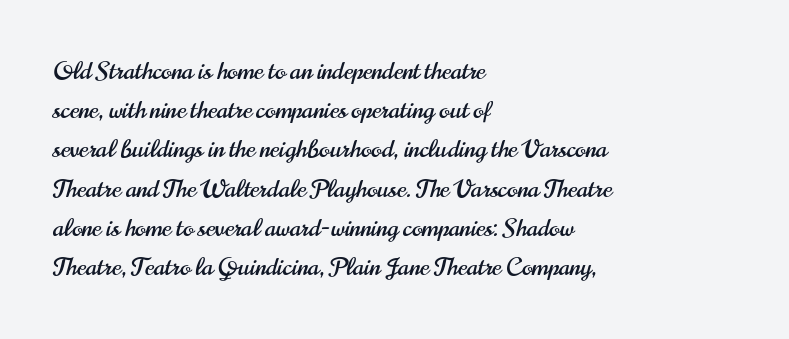
The foot of each line stays bare and open. Characters follow at the spacing the type designer built in. Line spacing here is normal.
